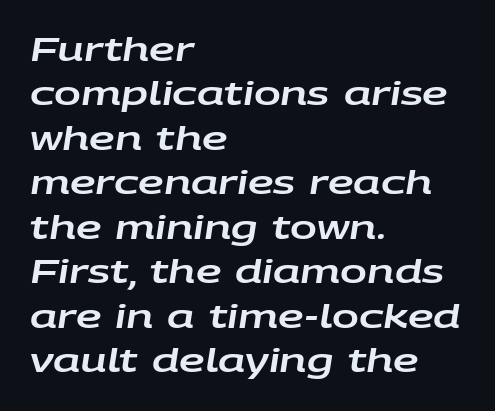
The image shows 32 px wide type, italic (leaning right); set left-aligned, normal line spacing (1.39x), normal letter spacing, not underlined; low stroke contrast and a large x-height.
